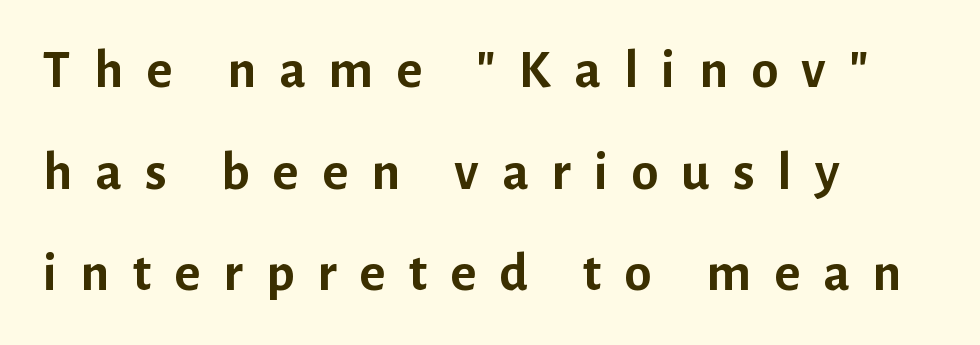
The baseline area is clear. The axis of the letterforms is exactly vertical. I'd describe the lettering as bold — thick and assertive. You could only call the tracking loose — the letters float apart. Is the block centered? No — it sits flush against the left margin.
